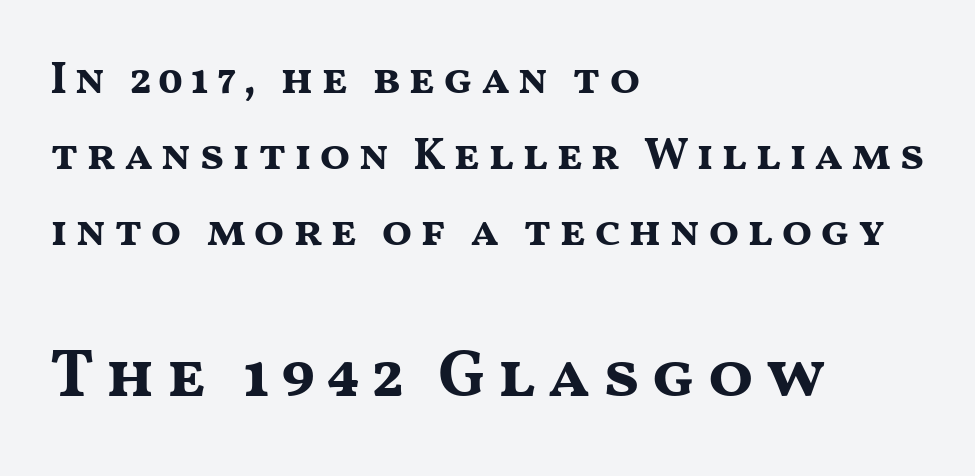
Q: Is the text bold? A: Yes.
Q: Is the text italic (slanted)? A: No, it is upright.
Q: Is the typeface a serif or a sans-serif typeface? A: Sans-serif.
Q: Is the text underlined? A: No.
Q: How is the paragraph aligned? A: Left-aligned.
Q: Is the spacing between lines tight, normal or loose? A: Normal.
Q: Which block of text is set in a larger size, the first (top) or the second (bottom)? A: The second (bottom) one.
Q: Width (condensed, normal, or wide)? A: Wide.
Q: Stroke contrast? A: Medium.
Q: x-height? A: Medium.
Q: Monospaced? A: No.
